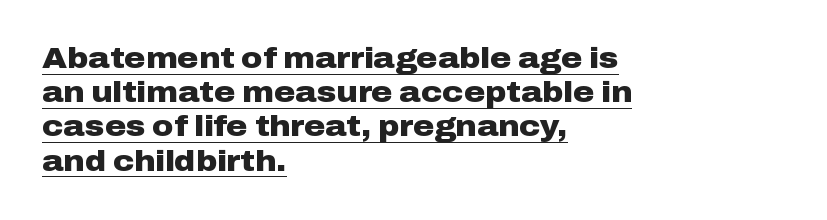
The image shows 29 px heavy, wide sans-serif type, upright; set left-aligned, line spacing 1.18x, normal letter spacing, underlined; low stroke contrast and a medium x-height.
